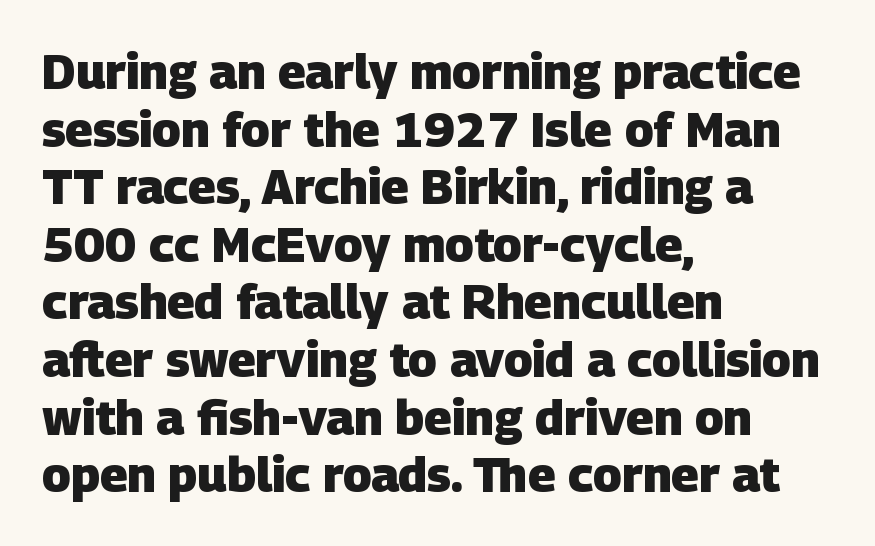
Q: Is the text bold? A: Yes.
Q: Is the typeface a serif or a sans-serif typeface? A: Sans-serif.
Q: Is the text underlined? A: No.
Q: How is the paragraph aligned? A: Left-aligned.
Q: Is the spacing between letters normal or unusually wide? A: Normal.
Q: Width (condensed, normal, or wide)? A: Normal.
Q: Stroke contrast? A: Low.
Q: x-height? A: Large.
Q: Monospaced? A: No.
